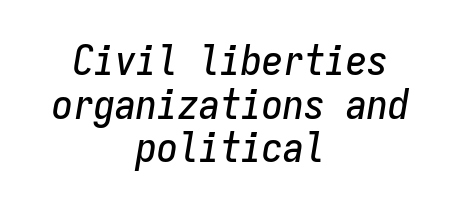
Q: Is the text italic (slanted)? A: Yes, it leans right by about 9 degrees.
Q: Is the text underlined? A: No.
Q: How is the paragraph aligned? A: Centered.
Q: Is the spacing between letters normal or unusually wide? A: Normal.
Q: Is the spacing between lines tight, normal or loose? A: Tight.
Q: Width (condensed, normal, or wide)? A: Condensed.
Q: Stroke contrast? A: Low.
Q: x-height? A: Medium.
Q: Monospaced? A: Yes.
